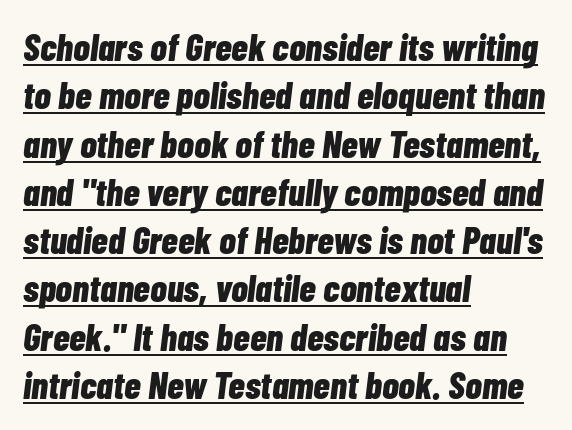
{"italic": "yes", "lean": "right", "slant_degrees": 7, "bold": "yes", "weight": "bold", "width": "condensed", "stroke_contrast": "low", "x_height": "medium", "monospaced": "no", "underline": "yes", "align": "left", "line_spacing": "normal", "line_spacing_ratio": 1.27, "letter_spacing": "normal", "letter_spacing_em": 0.0, "glyph_px": 38}
